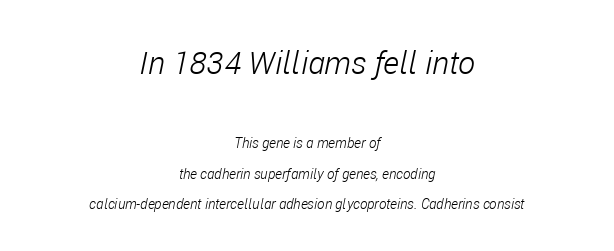
The image shows 32 px light, condensed type, italic (leaning right); set centered, loose line spacing (2.18x), normal letter spacing, not underlined; the first (top) block is 2.29x larger; low stroke contrast and a medium x-height.
